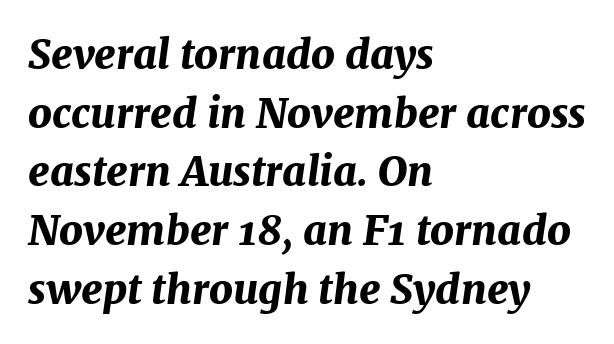
The image shows 41 px bold type, italic (leaning right); set left-aligned, normal line spacing (1.43x), normal letter spacing, not underlined; medium stroke contrast and a medium x-height.
